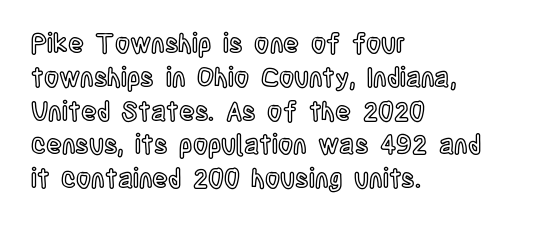
{"italic": "no", "underline": "no", "align": "left", "line_spacing": "normal", "line_spacing_ratio": 1.3, "letter_spacing": "normal", "letter_spacing_em": 0.0, "glyph_px": 26}
